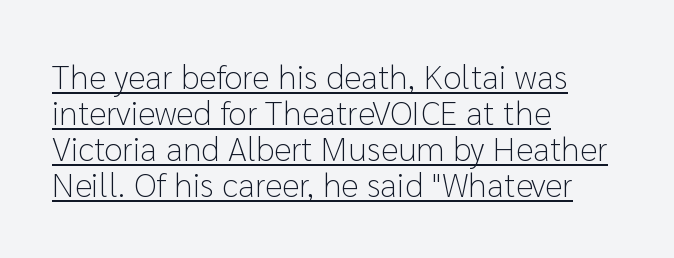
The image shows 34 px light sans-serif type, upright; set left-aligned, tight line spacing (1.06x), normal letter spacing, underlined; low stroke contrast and a medium x-height.
